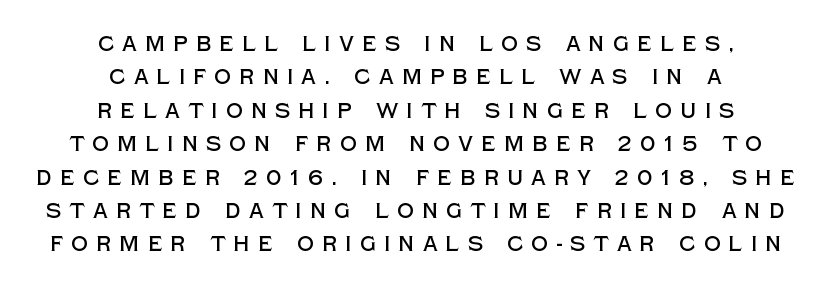
The image shows 21 px text type, upright; set centered, normal line spacing (1.59x), unusually wide letter spacing (+0.38 em), not underlined.
